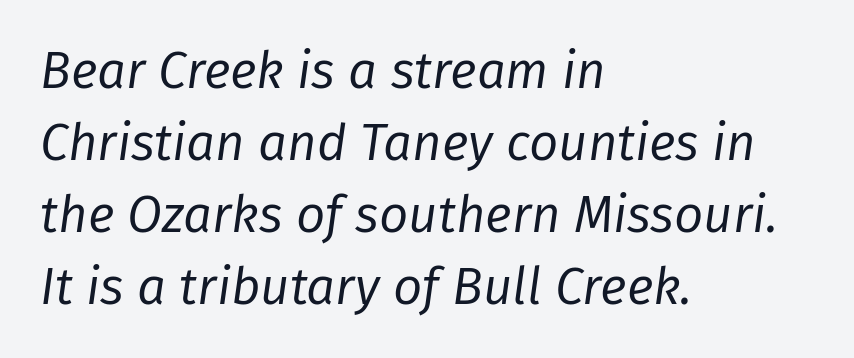
The image shows 51 px regular-weight type, italic (leaning right); set left-aligned, normal line spacing (1.41x), normal letter spacing, not underlined; low stroke contrast and a medium x-height.
